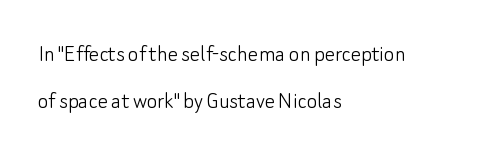
One glance says open: line gaps are wider than usual. Left-aligned paragraph, ragged on the right. Plain, unruled lines of type. A typesetter would mark this as roman, not italic. Weight class: somewhere from thin through regular.
